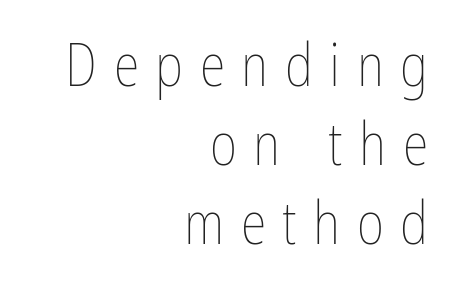
The typography opts for an upright posture over an oblique one. Reading down the column, the eye jumps a familiar distance to each next line. The cut favours lightness, reaching ordinary text weight at its darkest. This rendering widens character spacing well past its baseline value. Casual observation: everything's shoved over to the right.
